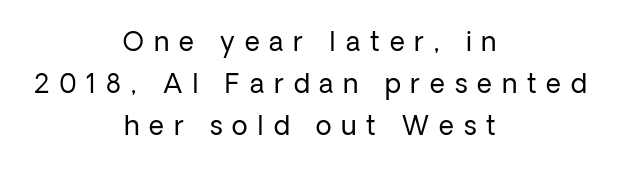
Every stem runs plumb, perpendicular to the baseline. Centered paragraph, ragged on both sides. Bold? No — there's no thickening of the strokes. Just letters on the line, the space beneath them empty.
